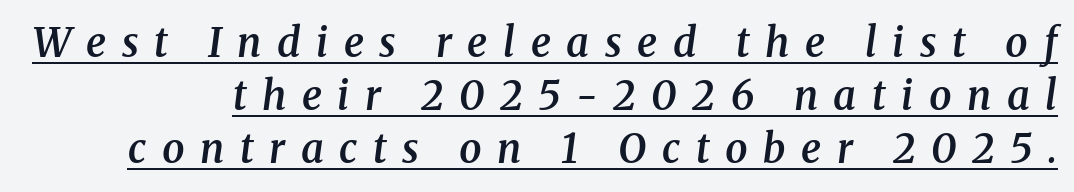
These lines sit exactly where default settings would place them. The horizontal fit of the characters is loose and conspicuously gappy. This is underlined copy, the kind a proofreader might mark for attention. This sample uses an oblique cut, with every glyph tilted off the vertical.
